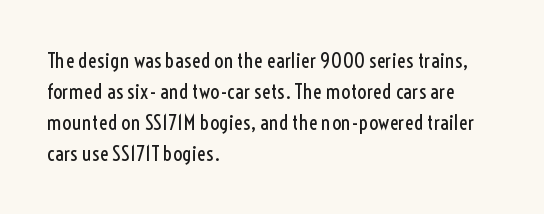
Q: Is the text bold? A: No.
Q: Is the text italic (slanted)? A: No, it is upright.
Q: Is the text underlined? A: No.
Q: How is the paragraph aligned? A: Left-aligned.
Q: Is the spacing between letters normal or unusually wide? A: Normal.
Q: Is the spacing between lines tight, normal or loose? A: Normal.
